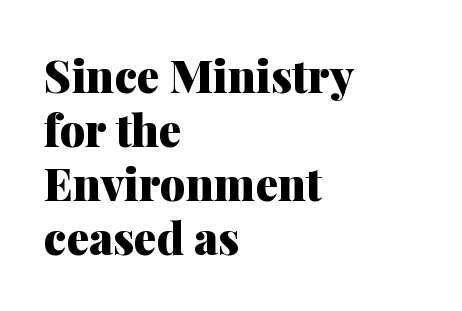
The image shows 45 px heavy serif type, upright; set left-aligned, line spacing 1.2x, normal letter spacing, not underlined; medium stroke contrast and a medium x-height.
